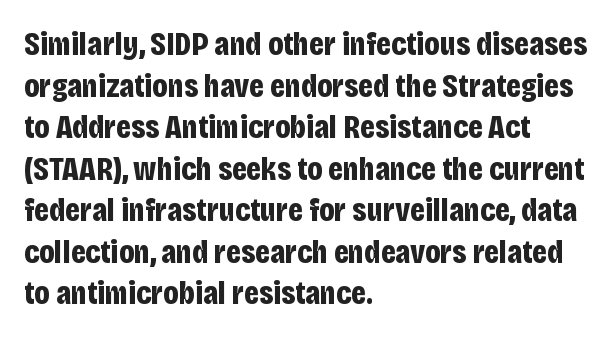
{"serif": "no", "italic": "no", "bold": "yes", "weight": "bold", "width": "condensed", "stroke_contrast": "low", "x_height": "large", "monospaced": "no", "underline": "no", "align": "left", "line_spacing": "normal", "line_spacing_ratio": 1.26, "letter_spacing": "normal", "letter_spacing_em": 0.0, "glyph_px": 33}
